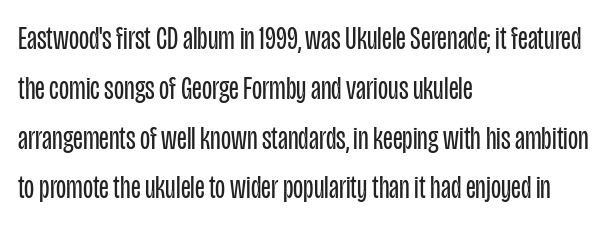
The line-height multiplier appears to be the usual default. The area under the type is left untouched. No extra tracking has been applied to these lines. Think of a printed novel: that variable character pitch is what you see here. If you drew a ruler down the left edge, every line would touch it. Does the type have serifs? No, each stem ends abruptly.
